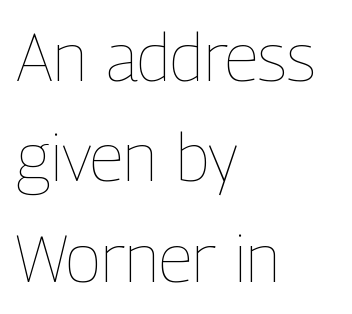
The passage shown is typed in a proportional face where columns would drift. Designer's note — italics off, roman on. Interline gaps are of average width in this sample. A typesetter would call this zero additional tracking. Check the space under the baseline: it is left empty.
